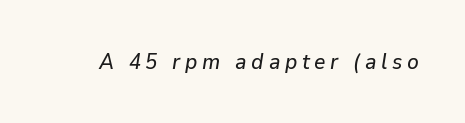
{"italic": "yes", "lean": "right", "slant_degrees": 9, "underline": "no", "letter_spacing": "wide", "letter_spacing_em": 0.21, "glyph_px": 22}
